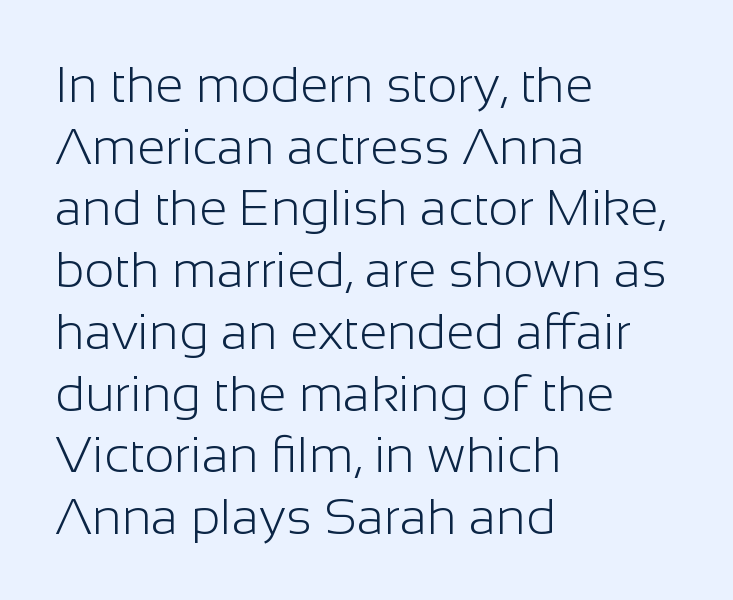
{"serif": "no", "italic": "no", "bold": "no", "weight": "light", "width": "normal", "stroke_contrast": "low", "x_height": "medium", "monospaced": "no", "underline": "no", "align": "left", "line_spacing_ratio": 1.21, "letter_spacing": "normal", "letter_spacing_em": 0.0, "glyph_px": 51}
